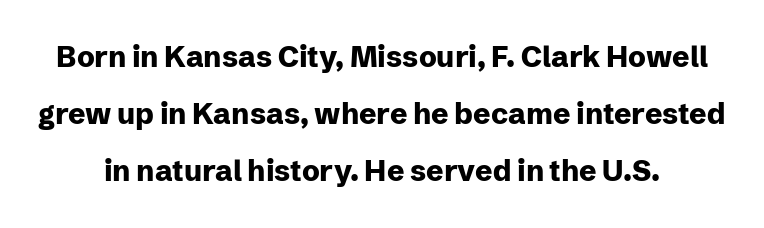
The image shows 29 px heavy sans-serif type, upright; set centered, loose line spacing (1.97x), normal letter spacing, not underlined; low stroke contrast and a medium x-height.
